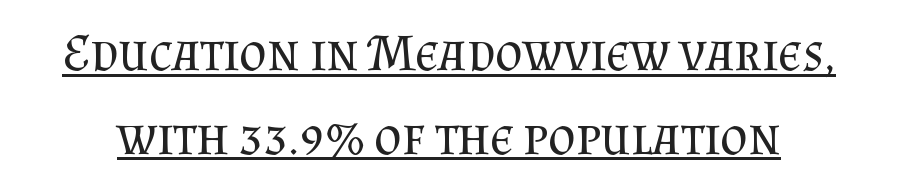
{"serif": "yes", "italic": "no", "bold": "no", "weight": "regular", "width": "normal", "stroke_contrast": "medium", "x_height": "small", "monospaced": "no", "underline": "yes", "line_spacing": "normal", "line_spacing_ratio": 1.58, "letter_spacing": "normal", "letter_spacing_em": 0.0, "glyph_px": 53}
